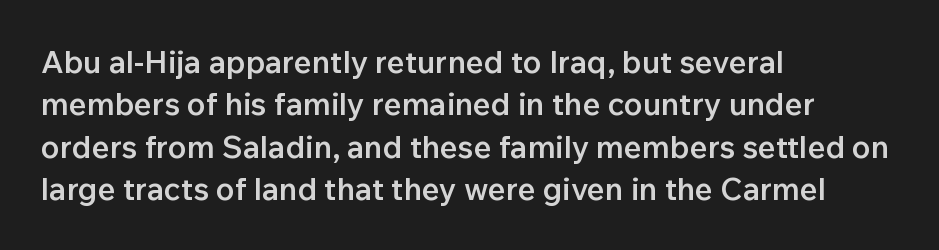
Q: Is the text bold? A: Semi-bold.
Q: Is the text italic (slanted)? A: No, it is upright.
Q: Is the typeface a serif or a sans-serif typeface? A: Sans-serif.
Q: Is the text underlined? A: No.
Q: How is the paragraph aligned? A: Left-aligned.
Q: Is the spacing between letters normal or unusually wide? A: Normal.
Q: Is the spacing between lines tight, normal or loose? A: Normal.
Q: Width (condensed, normal, or wide)? A: Normal.
Q: Stroke contrast? A: Low.
Q: x-height? A: Medium.
Q: Monospaced? A: No.
